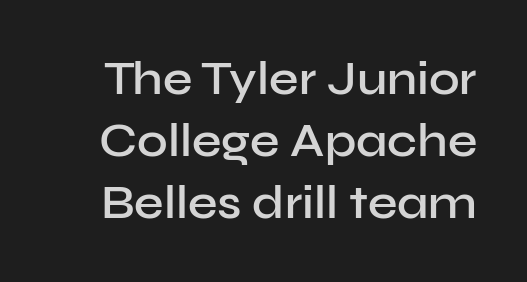
Q: Is the text bold? A: Semi-bold.
Q: Is the text italic (slanted)? A: No, it is upright.
Q: Is the typeface a serif or a sans-serif typeface? A: Sans-serif.
Q: Is the text underlined? A: No.
Q: Is the spacing between letters normal or unusually wide? A: Normal.
Q: Is the spacing between lines tight, normal or loose? A: Normal.
Q: Width (condensed, normal, or wide)? A: Normal.
Q: Stroke contrast? A: Low.
Q: x-height? A: Medium.
Q: Monospaced? A: No.
